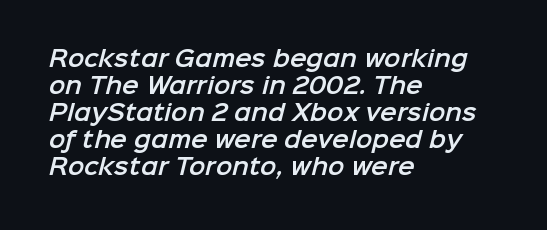
Q: Is the text underlined? A: No.
Q: How is the paragraph aligned? A: Left-aligned.
Q: Is the spacing between letters normal or unusually wide? A: Normal.
